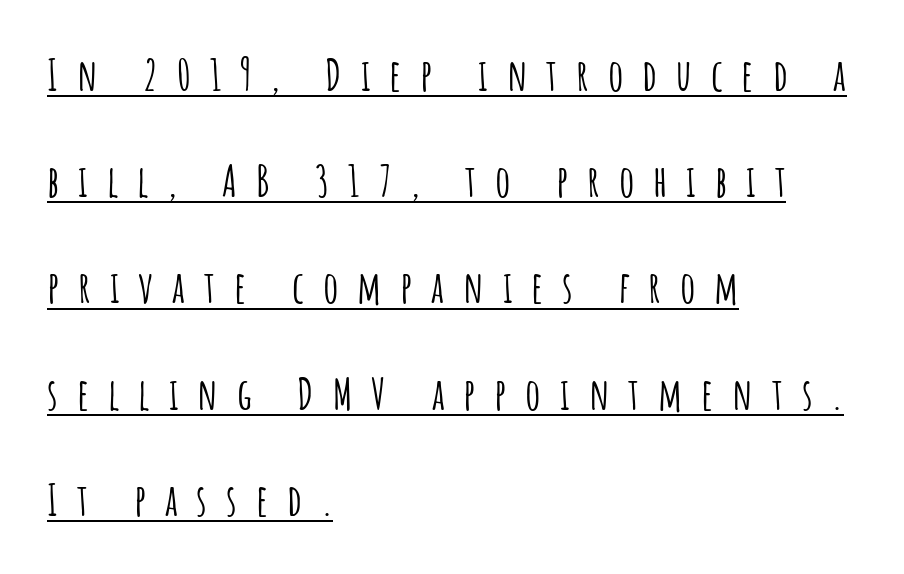
Like a heading marked for emphasis, these lines bear an underscore. This sample uses a sans-serif face. A typesetter would mark this as roman, not italic. Airy leading. The face used here is proportionally spaced, like ordinary book or web type. Honestly, the letter spacing is so wide it's the main thing you notice.
